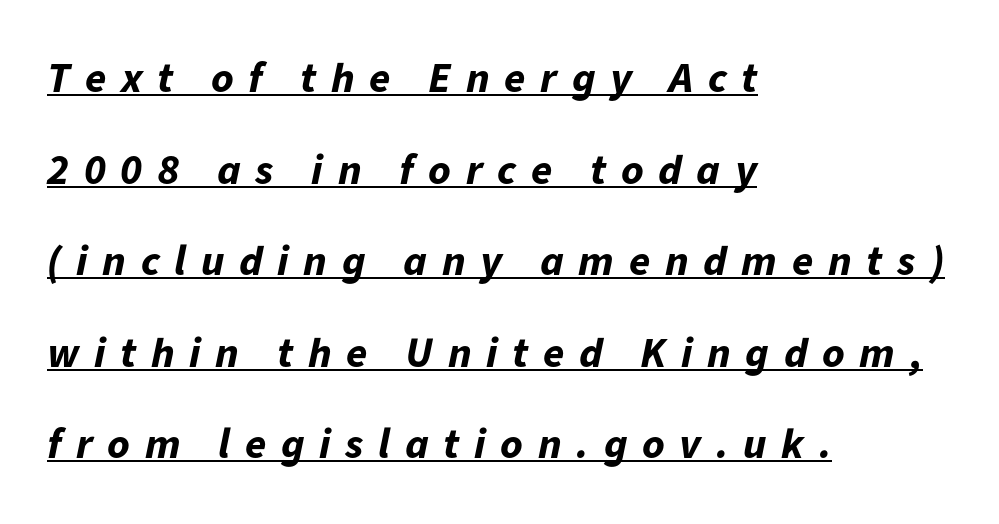
Q: Is the text bold? A: Yes.
Q: Is the text italic (slanted)? A: Yes, it leans right by about 11 degrees.
Q: Is the text underlined? A: Yes.
Q: How is the paragraph aligned? A: Left-aligned.
Q: Is the spacing between letters normal or unusually wide? A: Unusually wide.
Q: Is the spacing between lines tight, normal or loose? A: Loose.
Q: Width (condensed, normal, or wide)? A: Normal.
Q: Stroke contrast? A: Low.
Q: x-height? A: Medium.
Q: Monospaced? A: No.
